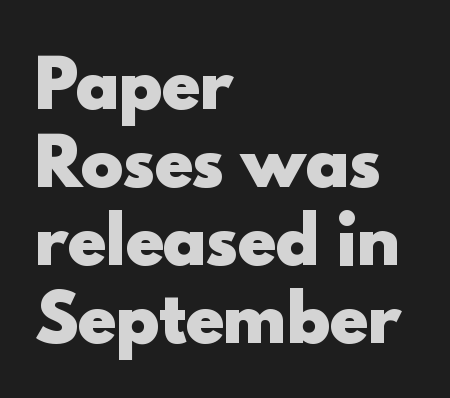
Q: Is the text bold? A: Yes.
Q: Is the text italic (slanted)? A: No, it is upright.
Q: Is the typeface a serif or a sans-serif typeface? A: Sans-serif.
Q: Is the text underlined? A: No.
Q: How is the paragraph aligned? A: Left-aligned.
Q: Is the spacing between letters normal or unusually wide? A: Normal.
Q: Width (condensed, normal, or wide)? A: Normal.
Q: x-height? A: Small.
Q: Monospaced? A: No.
